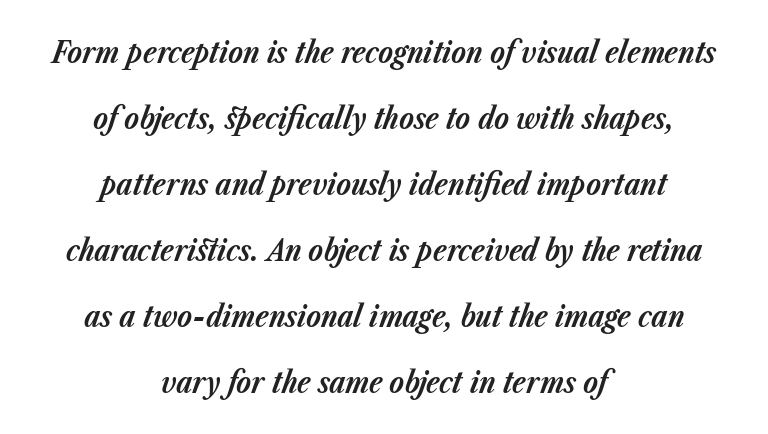
Q: Is the text bold? A: Yes.
Q: Is the text italic (slanted)? A: Yes, it leans right by about 23 degrees.
Q: Is the text underlined? A: No.
Q: How is the paragraph aligned? A: Centered.
Q: Is the spacing between letters normal or unusually wide? A: Normal.
Q: Is the spacing between lines tight, normal or loose? A: Loose.
Q: Width (condensed, normal, or wide)? A: Normal.
Q: Stroke contrast? A: Low.
Q: x-height? A: Medium.
Q: Monospaced? A: No.
